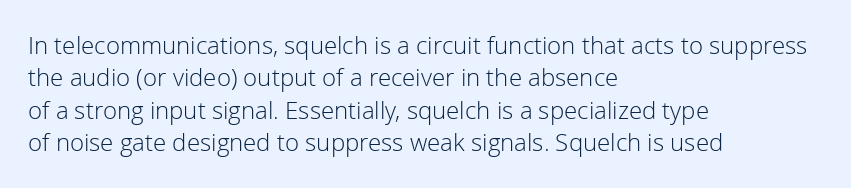
The typesetter chose a ragged-right arrangement here. In terms of letterspacing, this is plain default setting. Descenders hang freely into open space. A typesetter would call this leading conventional body-copy spacing. Stems and bowls with no extra thickness — not bold.
